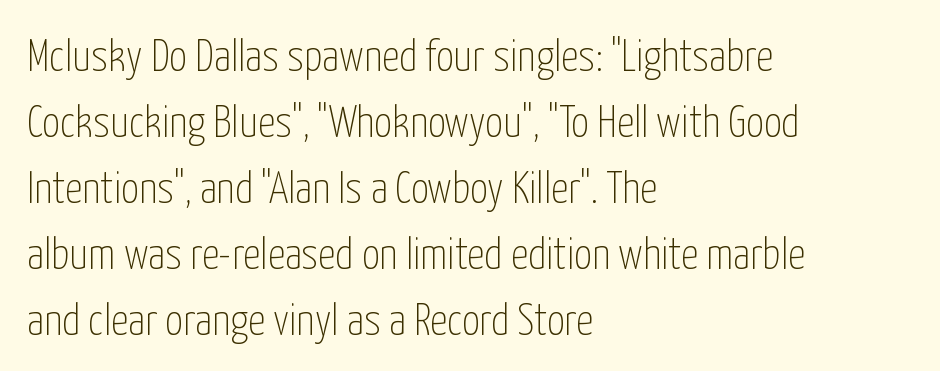
No letter is thick-stroked: the sample isn't bold. Short and long lines alike share a common starting point at left. Vertically, the passage feels balanced, rows spaced as you'd expect. The glyphs in this specimen are sans serif. It's the straight-up-and-down kind of type. There is no visible air inserted between adjacent glyphs.
